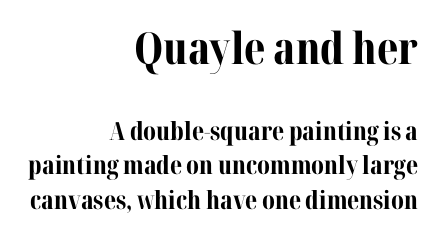
Q: Is the text bold? A: Yes.
Q: Is the text italic (slanted)? A: No, it is upright.
Q: Is the typeface a serif or a sans-serif typeface? A: Serif.
Q: Is the text underlined? A: No.
Q: How is the paragraph aligned? A: Right-aligned.
Q: Is the spacing between letters normal or unusually wide? A: Normal.
Q: Is the spacing between lines tight, normal or loose? A: Normal.
Q: Which block of text is set in a larger size, the first (top) or the second (bottom)? A: The first (top) one.
Q: Width (condensed, normal, or wide)? A: Normal.
Q: Stroke contrast? A: Medium.
Q: x-height? A: Medium.
Q: Monospaced? A: No.
